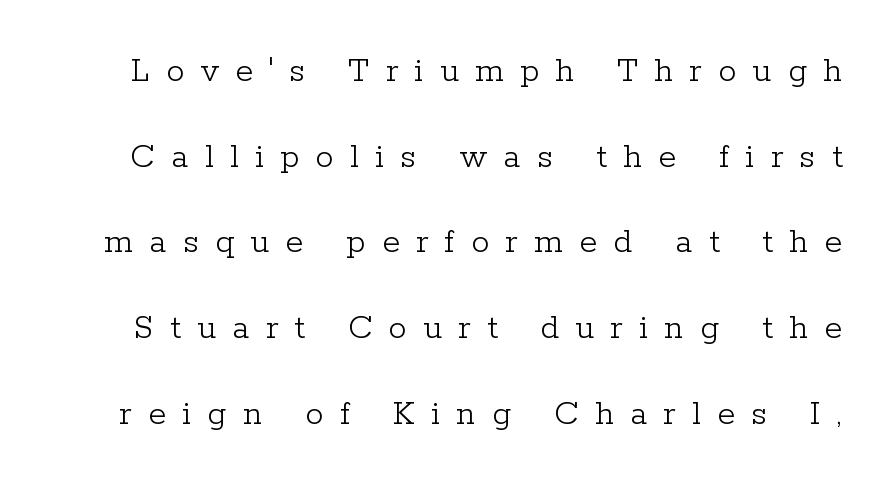
Check the space under the baseline: it is left empty. Airy leading. Characters follow at a spacing far wider than the type designer built in. This reads as an unemphasized weight, regular at the heaviest.
